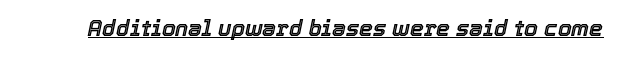
Style check: oblique. Tracking here is standard; glyphs follow each other at the usual distance. The typesetter has applied underlining to the passage shown.
